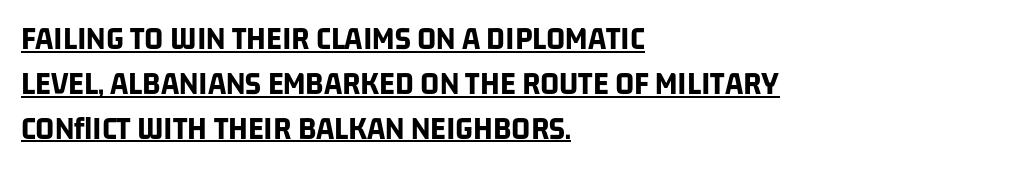
Q: Is the text bold? A: Yes.
Q: Is the typeface a serif or a sans-serif typeface? A: Sans-serif.
Q: Is the text underlined? A: Yes.
Q: How is the paragraph aligned? A: Left-aligned.
Q: Is the spacing between letters normal or unusually wide? A: Normal.
Q: Is the spacing between lines tight, normal or loose? A: Normal.
Q: Width (condensed, normal, or wide)? A: Condensed.
Q: Stroke contrast? A: Low.
Q: x-height? A: Large.
Q: Monospaced? A: No.
